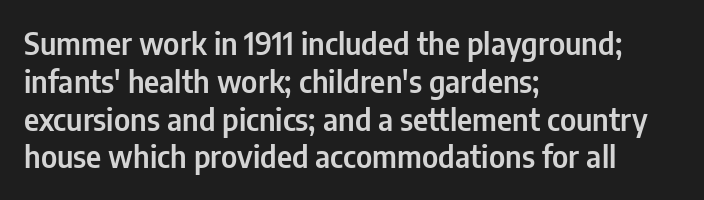
{"serif": "no", "italic": "no", "width": "condensed", "stroke_contrast": "low", "x_height": "medium", "monospaced": "no", "underline": "no", "align": "left", "line_spacing": "normal", "line_spacing_ratio": 1.26, "letter_spacing": "normal", "letter_spacing_em": 0.0, "glyph_px": 30}
